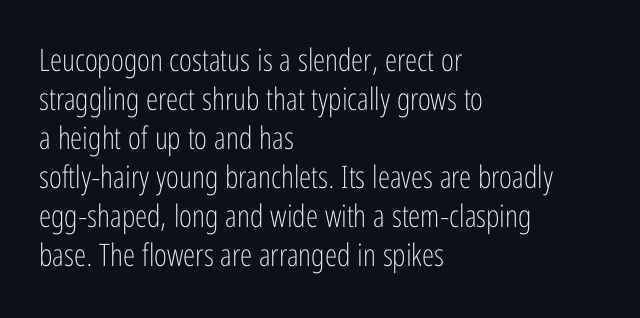
The image shows 31 px light, condensed sans-serif type, upright; set left-aligned, normal line spacing (1.26x), normal letter spacing, not underlined; low stroke contrast and a medium x-height.
